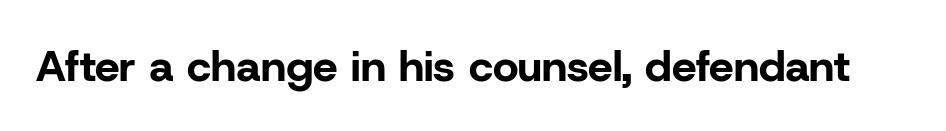
Q: Is the text bold? A: Yes.
Q: Is the text italic (slanted)? A: No, it is upright.
Q: Is the typeface a serif or a sans-serif typeface? A: Sans-serif.
Q: Is the text underlined? A: No.
Q: Is the spacing between letters normal or unusually wide? A: Normal.
Q: Width (condensed, normal, or wide)? A: Normal.
Q: Stroke contrast? A: Low.
Q: x-height? A: Medium.
Q: Monospaced? A: No.
